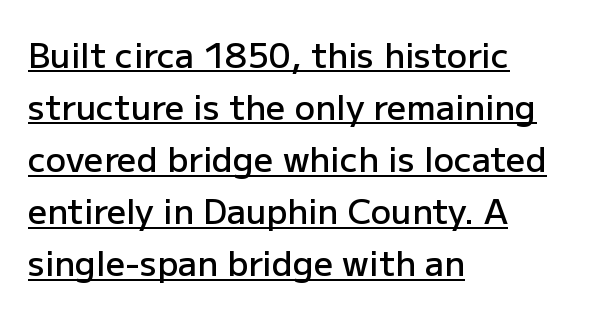
The image shows 34 px semibold sans-serif type, upright; set left-aligned, normal line spacing (1.53x), normal letter spacing, underlined; low stroke contrast and a medium x-height.
